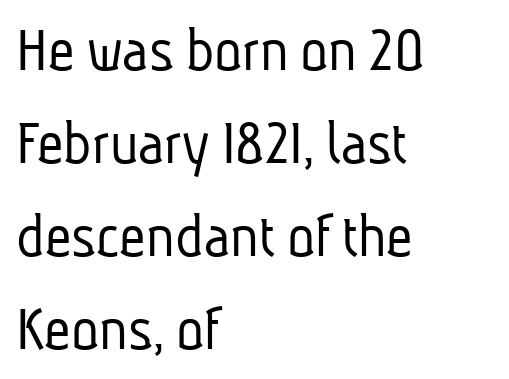
The weight would be labelled regular, book, light, or lighter still. Tracking value appears to be zero — textbook default spacing. Each letter keeps its own natural width here, so spacing adapts to shape. Baseline-to-baseline distance is the conventional proportion of letter height. Note: no serifs on the glyphs.
